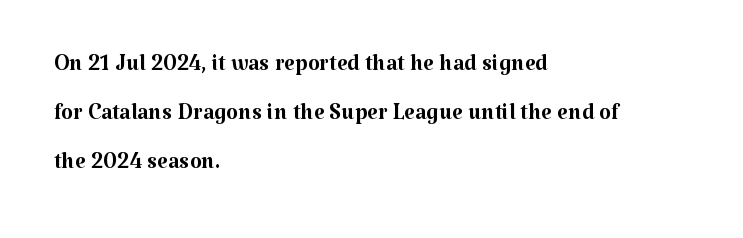
Q: Is the text bold? A: No.
Q: Is the text italic (slanted)? A: No, it is upright.
Q: Is the typeface a serif or a sans-serif typeface? A: Serif.
Q: Is the text underlined? A: No.
Q: How is the paragraph aligned? A: Left-aligned.
Q: Is the spacing between letters normal or unusually wide? A: Normal.
Q: Is the spacing between lines tight, normal or loose? A: Normal.
Q: Width (condensed, normal, or wide)? A: Normal.
Q: Stroke contrast? A: Medium.
Q: x-height? A: Medium.
Q: Monospaced? A: No.
